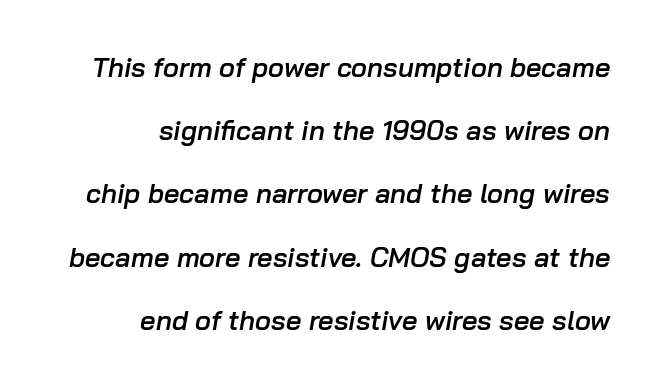
{"italic": "yes", "lean": "right", "slant_degrees": 10, "bold": "semi", "underline": "no", "align": "right", "line_spacing": "loose", "line_spacing_ratio": 2.34, "letter_spacing": "normal", "letter_spacing_em": 0.0, "glyph_px": 27}
